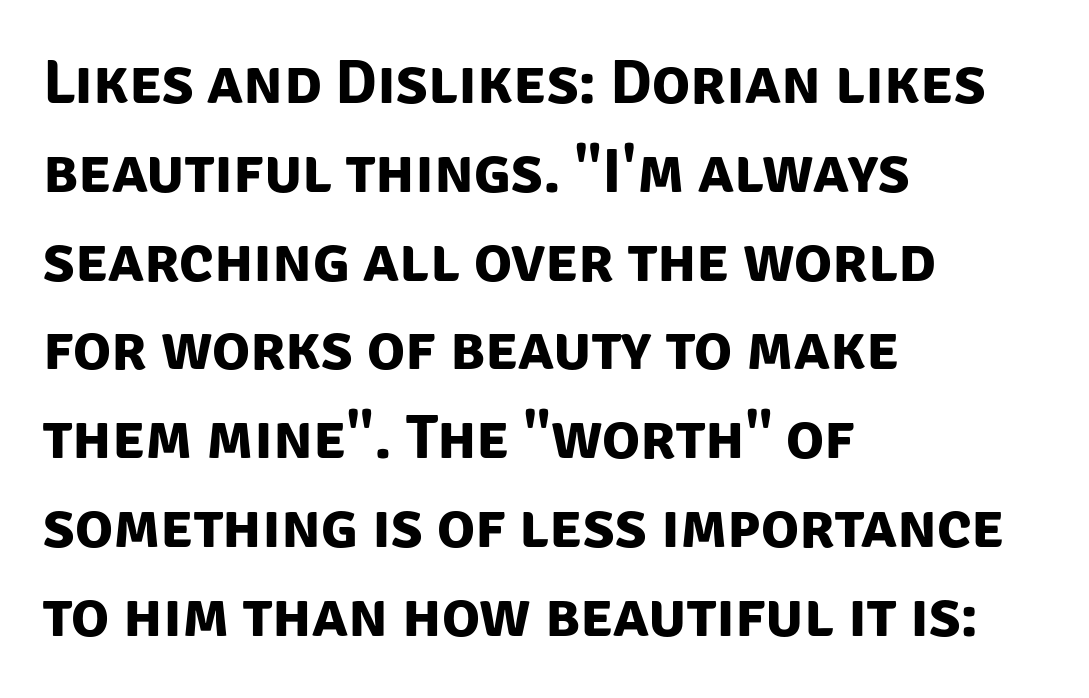
Does the weight exceed regular? Yes, all the way to bold. The designer left line spacing at the default. The font family rendered here belongs to the sans-serif group. If you drew a ruler down the left edge, every line would touch it. Any mark beneath the type? The region is blank.
